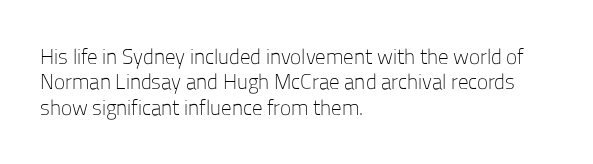
{"italic": "no", "bold": "no", "underline": "no", "align": "left", "line_spacing_ratio": 1.21, "letter_spacing": "normal", "letter_spacing_em": 0.0, "glyph_px": 21}
